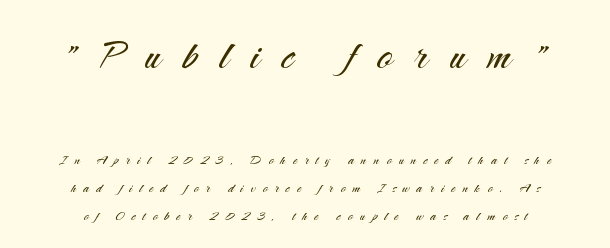
Q: Is the text bold? A: No.
Q: Is the text italic (slanted)? A: Yes.
Q: Is the typeface a serif or a sans-serif typeface? A: Sans-serif.
Q: Is the text underlined? A: No.
Q: How is the paragraph aligned? A: Centered.
Q: Is the spacing between letters normal or unusually wide? A: Unusually wide.
Q: Is the spacing between lines tight, normal or loose? A: Normal.
Q: Which block of text is set in a larger size, the first (top) or the second (bottom)? A: The first (top) one.
Q: Width (condensed, normal, or wide)? A: Normal.
Q: Stroke contrast? A: Medium.
Q: x-height? A: Small.
Q: Monospaced? A: No.
